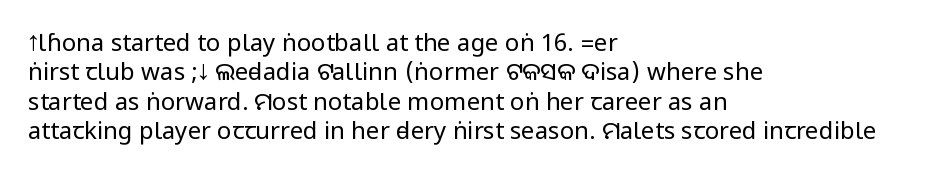
Q: Is the text bold? A: No.
Q: Is the text italic (slanted)? A: No, it is upright.
Q: Is the text underlined? A: No.
Q: How is the paragraph aligned? A: Left-aligned.
Q: Is the spacing between letters normal or unusually wide? A: Normal.
